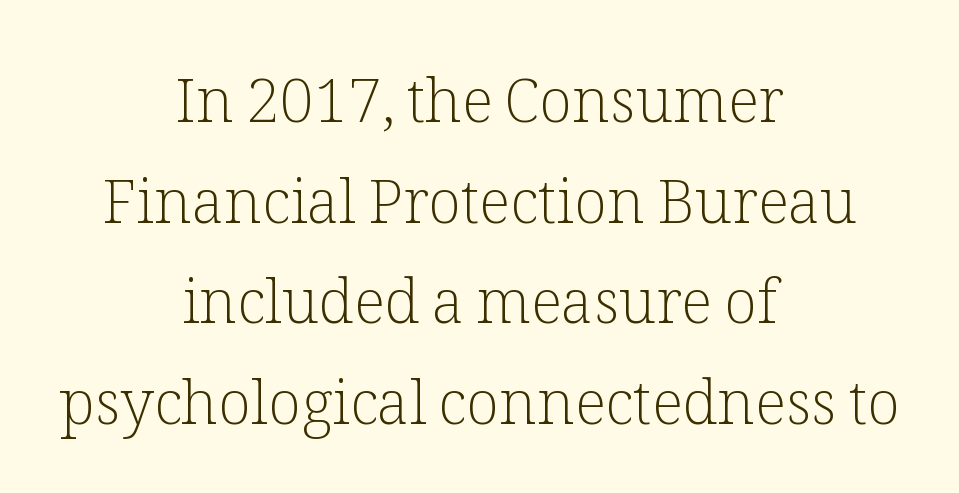
Lines of text with bare space underneath. In terms of letterspacing, this is plain default setting. The passage shown stacks its lines at a standard gap. The letters stand upright; this is a roman face.
